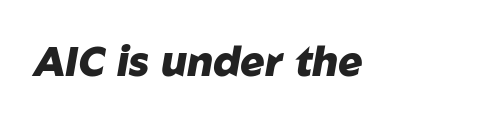
Q: Is the text bold? A: Yes.
Q: Is the text italic (slanted)? A: Yes, it leans right by about 10 degrees.
Q: Is the text underlined? A: No.
Q: Is the spacing between letters normal or unusually wide? A: Normal.
Q: Width (condensed, normal, or wide)? A: Normal.
Q: Stroke contrast? A: Low.
Q: x-height? A: Medium.
Q: Monospaced? A: No.
